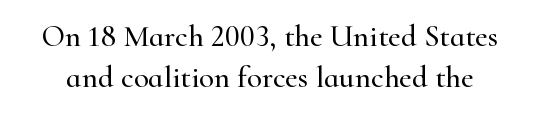
The zone under the glyphs is completely vacant. In terms of letterspacing, this is plain default setting. One glance says typical: line gaps are just what's usual. The passage shown is typed in a proportional face where columns would drift. Notice how the stems are strictly vertical — no italics here.
